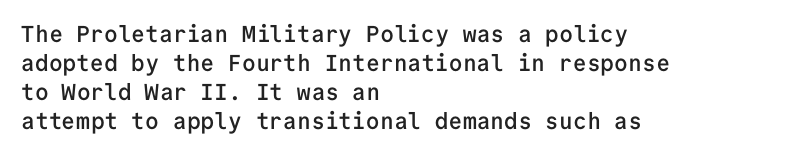
The image shows 23 px text type, upright; set left-aligned, normal line spacing (1.26x), normal letter spacing, not underlined.
